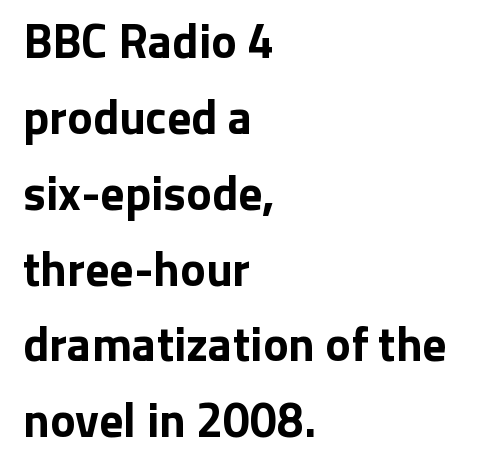
Q: Is the text bold? A: Yes.
Q: Is the text italic (slanted)? A: No, it is upright.
Q: Is the typeface a serif or a sans-serif typeface? A: Sans-serif.
Q: Is the text underlined? A: No.
Q: How is the paragraph aligned? A: Left-aligned.
Q: Is the spacing between letters normal or unusually wide? A: Normal.
Q: Is the spacing between lines tight, normal or loose? A: Normal.
Q: Width (condensed, normal, or wide)? A: Normal.
Q: Stroke contrast? A: Low.
Q: x-height? A: Medium.
Q: Monospaced? A: No.
